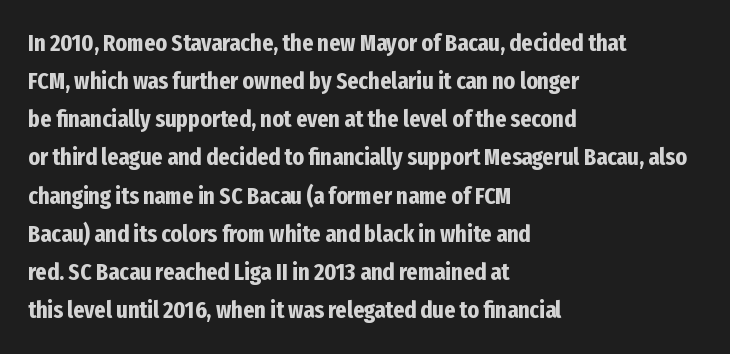
Q: Is the text bold? A: Yes.
Q: Is the text italic (slanted)? A: No, it is upright.
Q: Is the text underlined? A: No.
Q: How is the paragraph aligned? A: Left-aligned.
Q: Is the spacing between letters normal or unusually wide? A: Normal.
Q: Is the spacing between lines tight, normal or loose? A: Normal.
